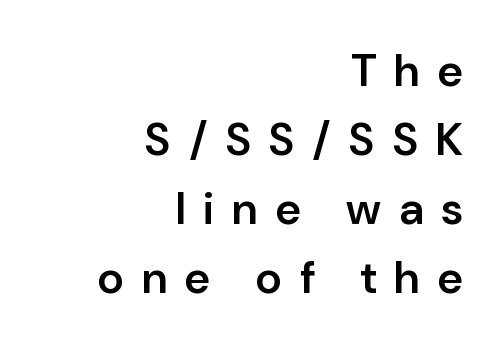
{"serif": "no", "italic": "no", "bold": "semi", "weight": "semibold", "width": "normal", "stroke_contrast": "low", "x_height": "medium", "monospaced": "no", "underline": "no", "align": "right", "line_spacing": "normal", "line_spacing_ratio": 1.53, "letter_spacing": "wide", "letter_spacing_em": 0.4, "glyph_px": 45}
